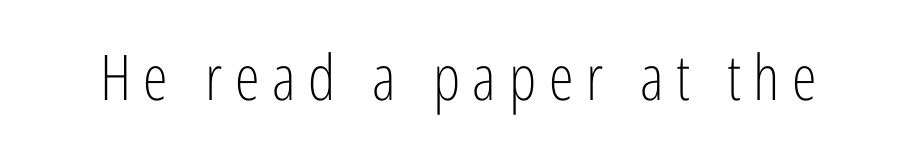
In terms of letterform style, serifs are entirely absent. These lines were composed using upright roman letters. Here the glyphs are tracked loosely, breaking word shapes into spaced letters. Bare-footed words on every line. Stems and bowls with no extra thickness — not bold. Looks like regular typesetting: each glyph gets only the width it needs.
